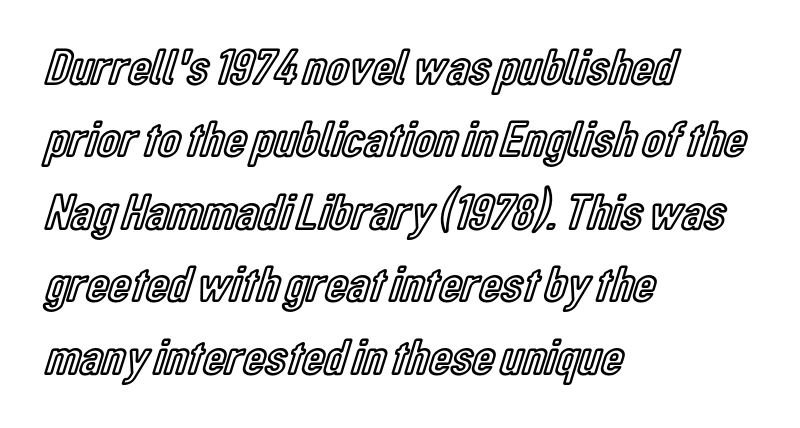
Each letter keeps its own natural width here, so spacing adapts to shape. This sample keeps an unexceptional amount of space between lines. A student would call this left alignment; a typographer would say flush left, rag right.
